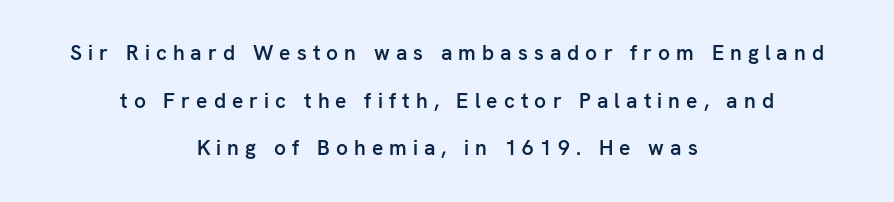
Q: Is the text bold? A: Semi-bold.
Q: Is the text italic (slanted)? A: No, it is upright.
Q: Is the text underlined? A: No.
Q: How is the paragraph aligned? A: Centered.
Q: Is the spacing between letters normal or unusually wide? A: Unusually wide.
Q: Is the spacing between lines tight, normal or loose? A: Loose.
